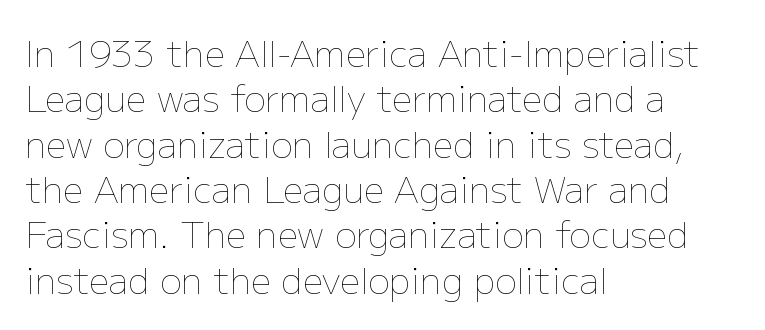
Q: Is the text bold? A: No.
Q: Is the text italic (slanted)? A: No, it is upright.
Q: Is the text underlined? A: No.
Q: How is the paragraph aligned? A: Left-aligned.
Q: Is the spacing between letters normal or unusually wide? A: Normal.
Q: Is the spacing between lines tight, normal or loose? A: Normal.
Q: Width (condensed, normal, or wide)? A: Normal.
Q: Stroke contrast? A: Low.
Q: x-height? A: Medium.
Q: Monospaced? A: No.
